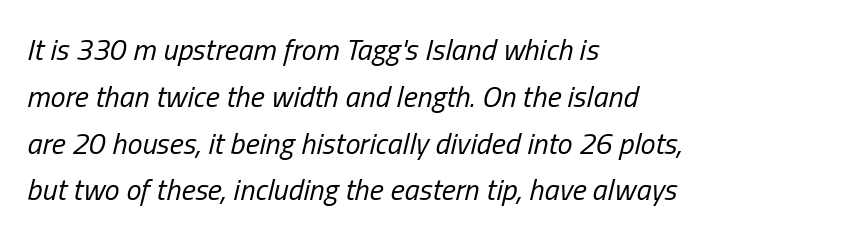
{"italic": "yes", "lean": "right", "slant_degrees": 13, "bold": "no", "weight": "regular", "width": "condensed", "stroke_contrast": "low", "x_height": "medium", "monospaced": "no", "underline": "no", "align": "left", "line_spacing": "normal", "line_spacing_ratio": 1.56, "letter_spacing": "normal", "letter_spacing_em": 0.0, "glyph_px": 30}
